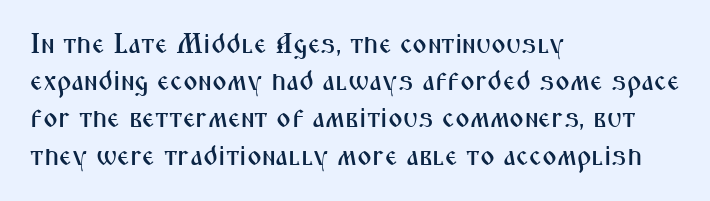
Between one letter and the next there's only the usual sliver of space. The rendering shows plain stroke endings on the letterforms — a sans-serif design. Honestly, the row spacing looks completely unremarkable. Here the designer chose a conventional face with non-uniform glyph widths. This rendering features lettering with no underline. Nope, not italic — everything's standing straight.
